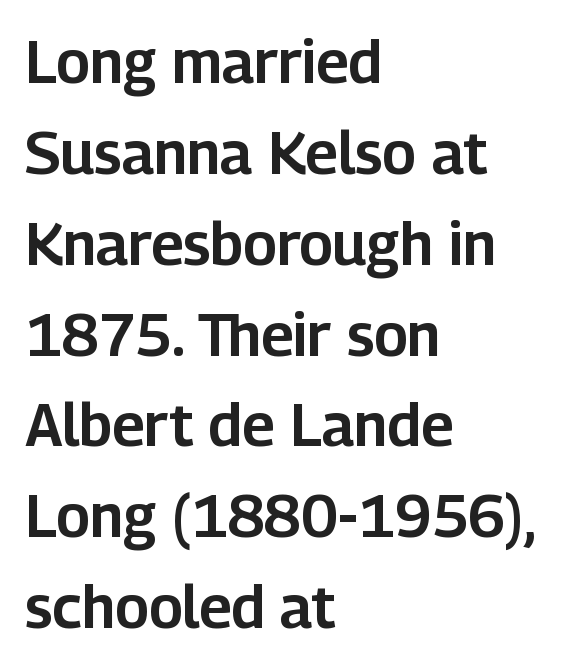
A roman cut, with each character standing at attention. Interline gaps are of average width in this sample. The passage shown has conventional tracking throughout. Does the copy run flush right? No — it runs flush left. Bare-footed words on every line.
